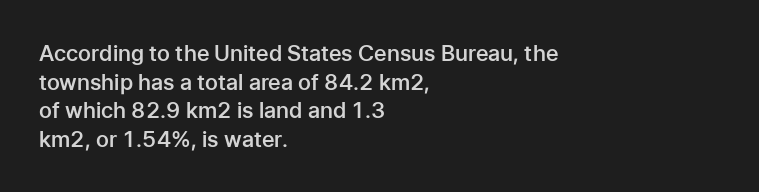
Q: Is the text bold? A: Semi-bold.
Q: Is the text italic (slanted)? A: No, it is upright.
Q: Is the text underlined? A: No.
Q: How is the paragraph aligned? A: Left-aligned.
Q: Is the spacing between letters normal or unusually wide? A: Normal.
Q: Is the spacing between lines tight, normal or loose? A: Normal.
